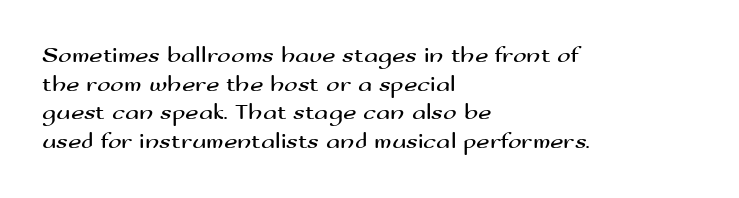
Q: Is the text bold? A: No.
Q: Is the text italic (slanted)? A: No, it is upright.
Q: Is the text underlined? A: No.
Q: How is the paragraph aligned? A: Left-aligned.
Q: Is the spacing between letters normal or unusually wide? A: Normal.
